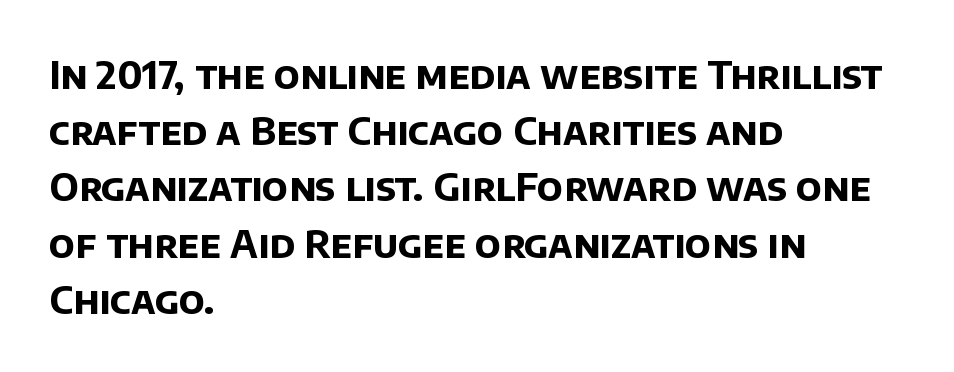
{"serif": "no", "bold": "yes", "weight": "bold", "width": "normal", "stroke_contrast": "low", "x_height": "large", "monospaced": "no", "underline": "no", "align": "left", "line_spacing": "normal", "line_spacing_ratio": 1.48, "letter_spacing": "normal", "letter_spacing_em": 0.0, "glyph_px": 38}
